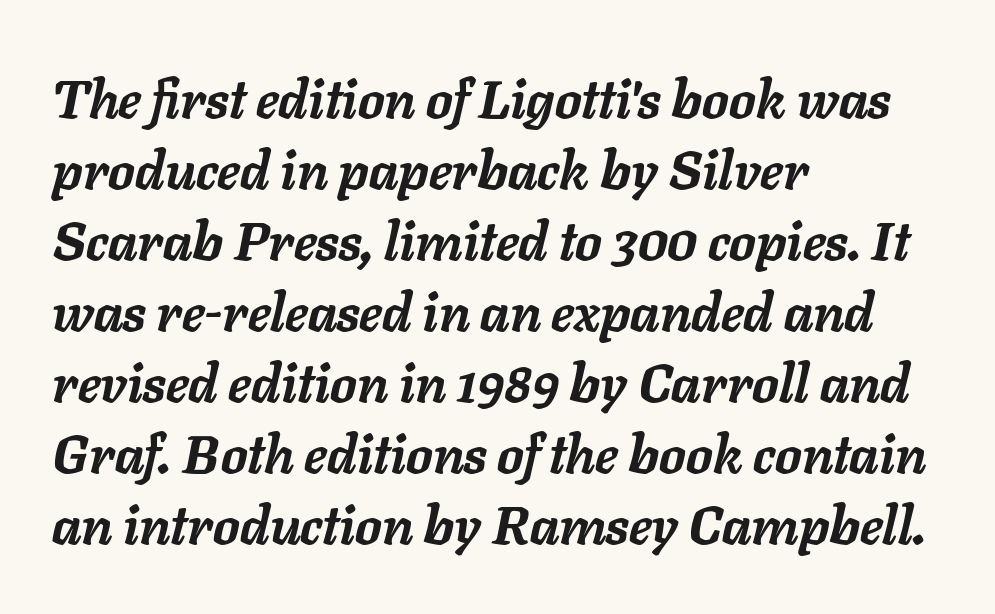
The image shows 53 px semibold type, italic (leaning right); set left-aligned, normal line spacing (1.34x), normal letter spacing, not underlined; low stroke contrast and a medium x-height.
